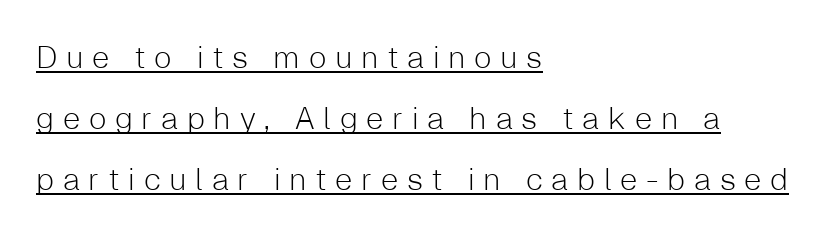
Q: Is the text bold? A: No.
Q: Is the text italic (slanted)? A: No, it is upright.
Q: Is the typeface a serif or a sans-serif typeface? A: Sans-serif.
Q: Is the text underlined? A: Yes.
Q: How is the paragraph aligned? A: Left-aligned.
Q: Is the spacing between letters normal or unusually wide? A: Unusually wide.
Q: Is the spacing between lines tight, normal or loose? A: Loose.
Q: Width (condensed, normal, or wide)? A: Normal.
Q: Stroke contrast? A: Low.
Q: x-height? A: Medium.
Q: Monospaced? A: No.
